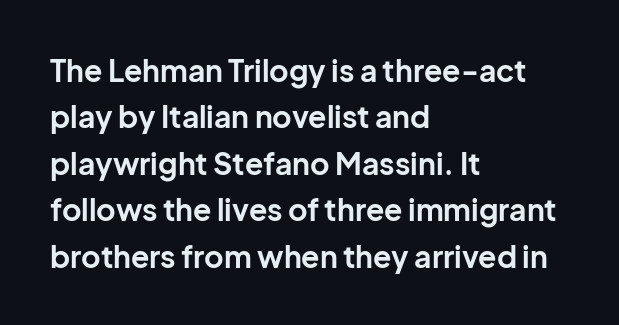
Underline: absent. Heavy, bold letterforms. The text was rendered using a sans face with plain stroke endings. The gaps between neighbouring characters are ordinary and unremarkable. The face used here is proportionally spaced, like ordinary book or web type. Ascenders rise straight up at ninety degrees.
